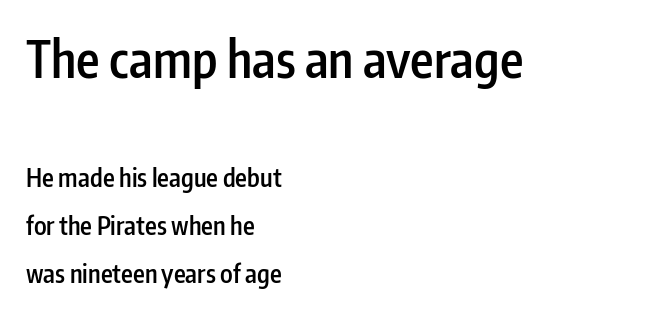
Q: Is the text bold? A: Semi-bold.
Q: Is the text italic (slanted)? A: No, it is upright.
Q: Is the typeface a serif or a sans-serif typeface? A: Sans-serif.
Q: Is the text underlined? A: No.
Q: How is the paragraph aligned? A: Left-aligned.
Q: Is the spacing between letters normal or unusually wide? A: Normal.
Q: Is the spacing between lines tight, normal or loose? A: Loose.
Q: Which block of text is set in a larger size, the first (top) or the second (bottom)? A: The first (top) one.
Q: Width (condensed, normal, or wide)? A: Condensed.
Q: Stroke contrast? A: Low.
Q: x-height? A: Medium.
Q: Monospaced? A: No.
